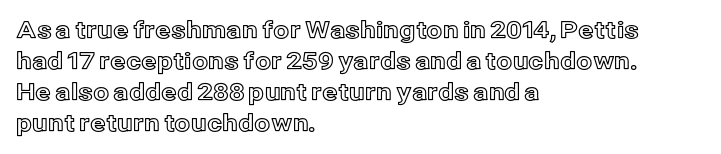
The image shows 23 px text type, upright; set left-aligned, normal line spacing (1.35x), normal letter spacing, not underlined.
